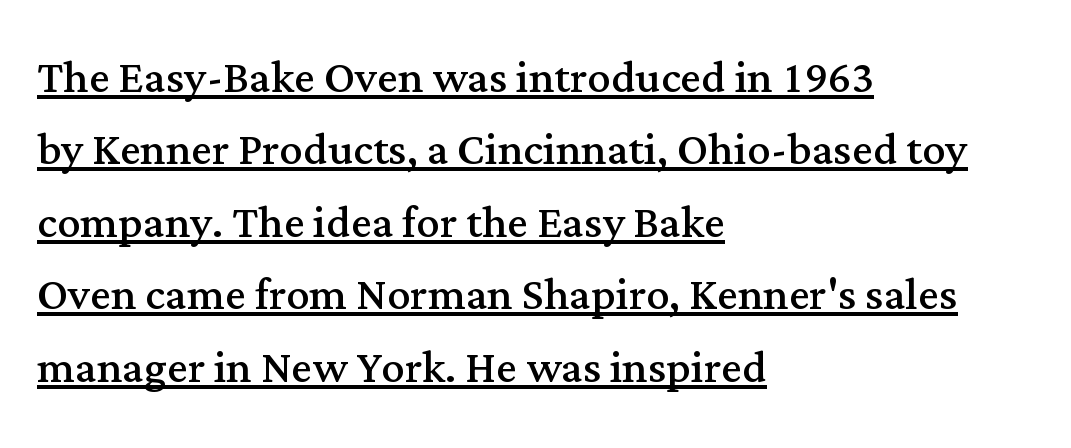
Q: Is the text bold? A: No.
Q: Is the text italic (slanted)? A: No, it is upright.
Q: Is the typeface a serif or a sans-serif typeface? A: Serif.
Q: Is the text underlined? A: Yes.
Q: How is the paragraph aligned? A: Left-aligned.
Q: Is the spacing between letters normal or unusually wide? A: Normal.
Q: Is the spacing between lines tight, normal or loose? A: Normal.
Q: Width (condensed, normal, or wide)? A: Normal.
Q: Stroke contrast? A: Medium.
Q: x-height? A: Medium.
Q: Monospaced? A: No.
